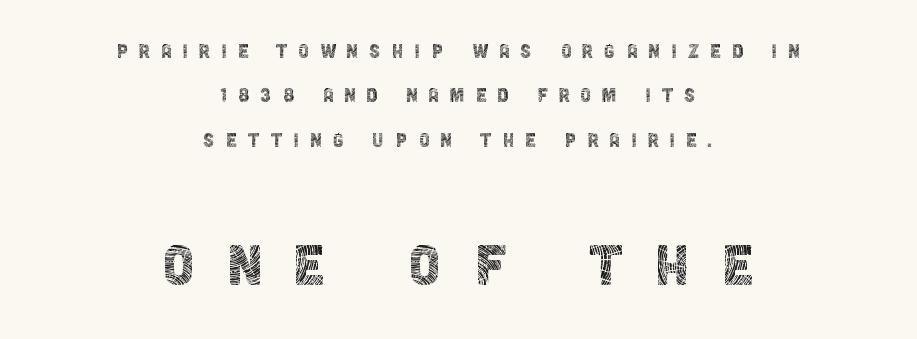
{"serif": "no", "italic": "no", "bold": "no", "weight": "thin", "width": "condensed", "x_height": "large", "monospaced": "no", "underline": "no", "align": "center", "line_spacing_ratio": 1.85, "letter_spacing": "wide", "letter_spacing_em": 0.45, "larger_block": "second", "size_ratio": 2.96, "glyph_px": 71}
